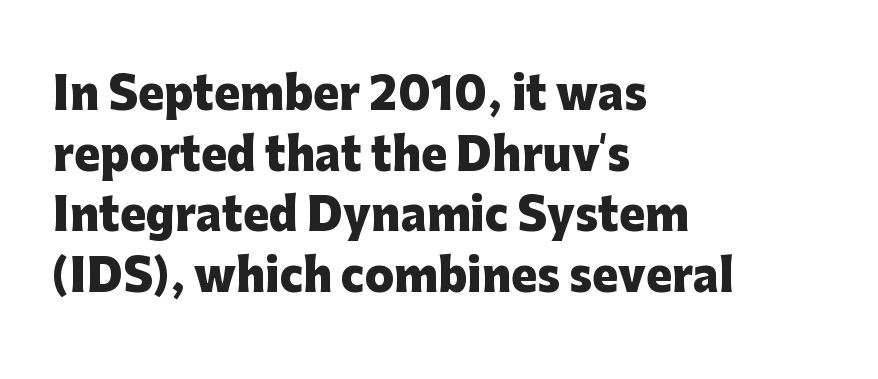
The image shows 43 px heavy sans-serif type, upright; set left-aligned, normal line spacing (1.41x), normal letter spacing, not underlined; low stroke contrast and a medium x-height.
